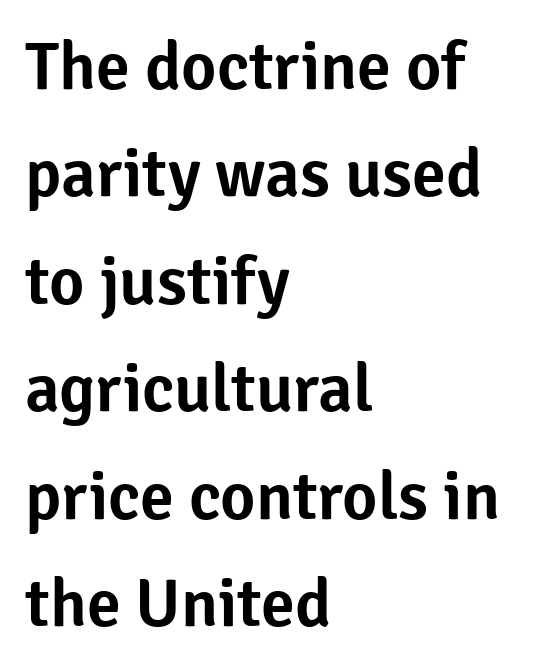
Q: Is the text italic (slanted)? A: No, it is upright.
Q: Is the typeface a serif or a sans-serif typeface? A: Sans-serif.
Q: Is the text underlined? A: No.
Q: How is the paragraph aligned? A: Left-aligned.
Q: Is the spacing between letters normal or unusually wide? A: Normal.
Q: Is the spacing between lines tight, normal or loose? A: Normal.
Q: Width (condensed, normal, or wide)? A: Normal.
Q: Stroke contrast? A: Low.
Q: x-height? A: Medium.
Q: Monospaced? A: No.
